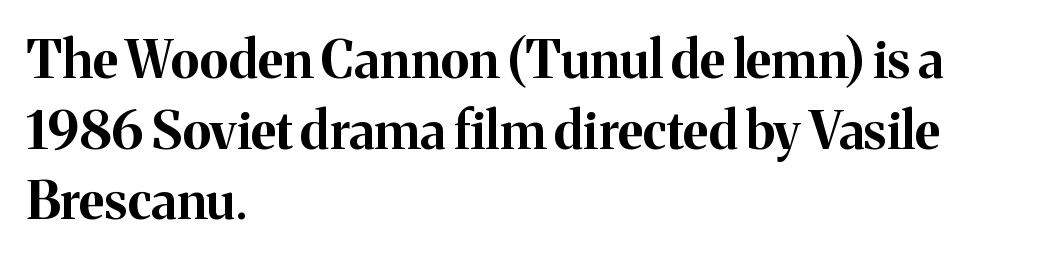
A typesetter would label this face a serif. Successive baselines arrive at the customary interval. The space directly below the letters is spotless. Words appear dense and cohesive because spacing is normal. A typesetter would mark this as roman, not italic. Heavy-handed strokes throughout: this text is bold.
